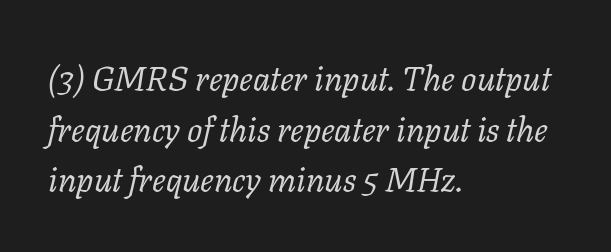
Q: Is the text bold? A: No.
Q: Is the text italic (slanted)? A: Yes, it leans right by about 11 degrees.
Q: Is the typeface a serif or a sans-serif typeface? A: Serif.
Q: Is the text underlined? A: No.
Q: How is the paragraph aligned? A: Left-aligned.
Q: Is the spacing between letters normal or unusually wide? A: Normal.
Q: Is the spacing between lines tight, normal or loose? A: Normal.
Q: Width (condensed, normal, or wide)? A: Normal.
Q: Stroke contrast? A: Low.
Q: x-height? A: Medium.
Q: Monospaced? A: No.
